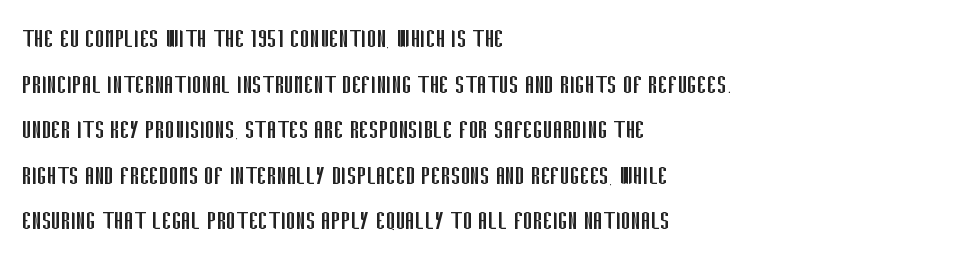
Q: Is the text bold? A: No.
Q: Is the text italic (slanted)? A: No, it is upright.
Q: Is the typeface a serif or a sans-serif typeface? A: Sans-serif.
Q: Is the text underlined? A: No.
Q: How is the paragraph aligned? A: Left-aligned.
Q: Is the spacing between letters normal or unusually wide? A: Normal.
Q: Is the spacing between lines tight, normal or loose? A: Normal.
Q: Width (condensed, normal, or wide)? A: Condensed.
Q: Stroke contrast? A: Low.
Q: x-height? A: Large.
Q: Monospaced? A: No.
